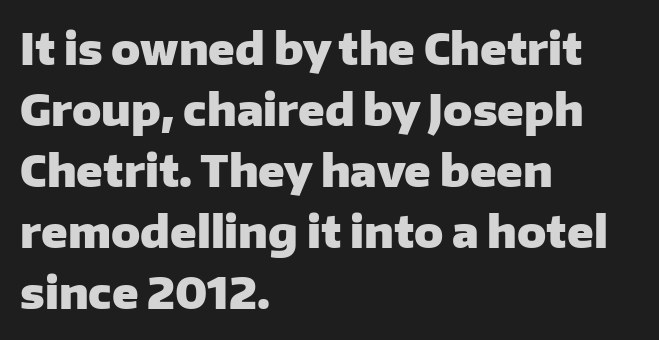
{"serif": "no", "italic": "no", "bold": "yes", "weight": "heavy", "width": "normal", "stroke_contrast": "low", "x_height": "medium", "monospaced": "no", "underline": "no", "align": "left", "line_spacing": "normal", "line_spacing_ratio": 1.42, "letter_spacing": "normal", "letter_spacing_em": 0.0, "glyph_px": 43}
